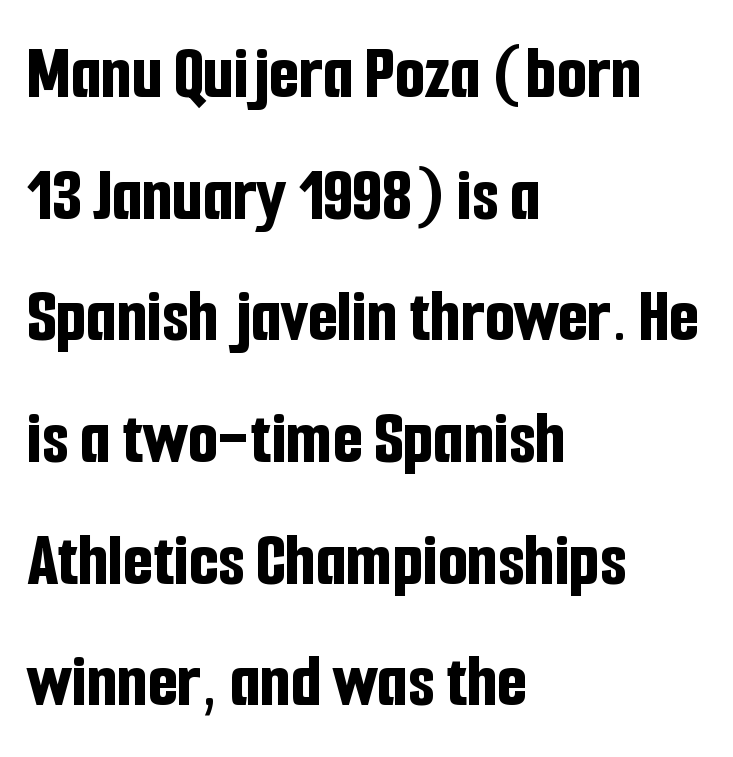
Q: Is the text bold? A: Yes.
Q: Is the text italic (slanted)? A: No, it is upright.
Q: Is the typeface a serif or a sans-serif typeface? A: Sans-serif.
Q: Is the text underlined? A: No.
Q: How is the paragraph aligned? A: Left-aligned.
Q: Is the spacing between letters normal or unusually wide? A: Normal.
Q: Is the spacing between lines tight, normal or loose? A: Normal.
Q: Width (condensed, normal, or wide)? A: Condensed.
Q: Stroke contrast? A: Low.
Q: x-height? A: Medium.
Q: Monospaced? A: No.
